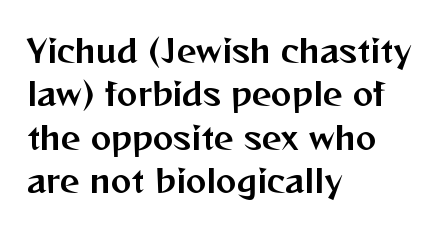
{"serif": "no", "italic": "no", "width": "normal", "stroke_contrast": "medium", "x_height": "medium", "monospaced": "no", "underline": "no", "align": "left", "line_spacing": "normal", "line_spacing_ratio": 1.4, "letter_spacing": "normal", "letter_spacing_em": 0.0, "glyph_px": 31}
